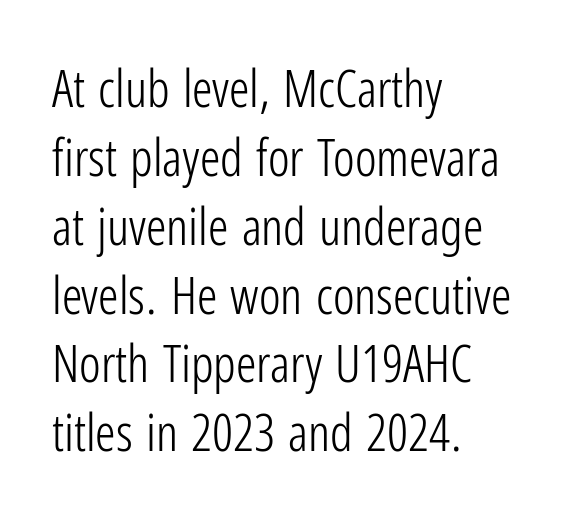
Every row of glyphs begins at an identical x-position on the left. Ordinary non-slanted type is in use. How would I describe the line gaps? Plain and ordinary. Compared with a typical body face, this is equally light or lighter still. Proportional: the letters do not fall into vertical columns. I'd call this a sans setting — the letters go barefoot.
